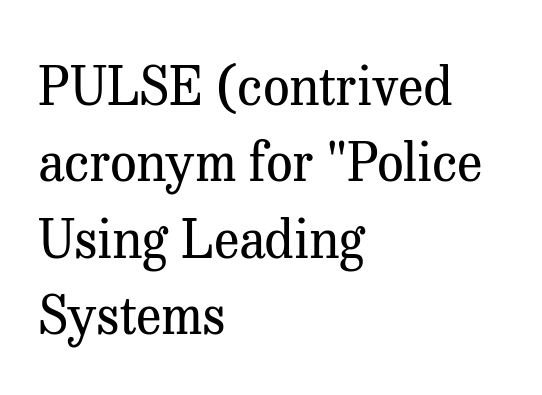
Q: Is the text bold? A: No.
Q: Is the text italic (slanted)? A: No, it is upright.
Q: Is the typeface a serif or a sans-serif typeface? A: Serif.
Q: Is the text underlined? A: No.
Q: How is the paragraph aligned? A: Left-aligned.
Q: Is the spacing between letters normal or unusually wide? A: Normal.
Q: Is the spacing between lines tight, normal or loose? A: Normal.
Q: Width (condensed, normal, or wide)? A: Normal.
Q: Stroke contrast? A: Medium.
Q: x-height? A: Medium.
Q: Monospaced? A: No.
